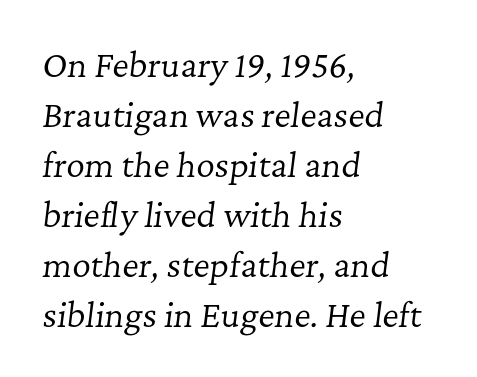
{"serif": "yes", "italic": "yes", "lean": "right", "slant_degrees": 7, "bold": "no", "weight": "regular", "width": "normal", "stroke_contrast": "low", "x_height": "medium", "monospaced": "no", "underline": "no", "align": "left", "line_spacing": "normal", "line_spacing_ratio": 1.56, "letter_spacing": "normal", "letter_spacing_em": 0.0, "glyph_px": 32}
